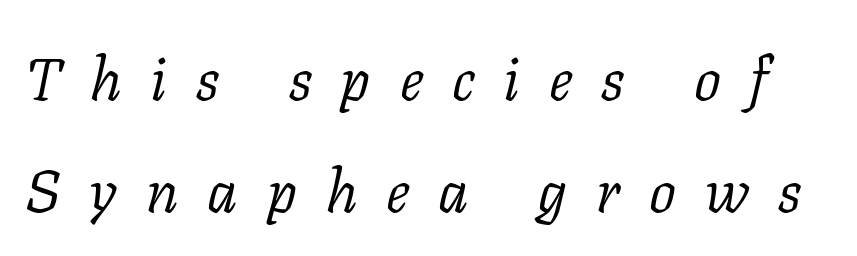
The image shows 60 px light serif type, italic (leaning right); set line spacing 1.86x, unusually wide letter spacing (+0.48 em), not underlined; low stroke contrast and a medium x-height.
